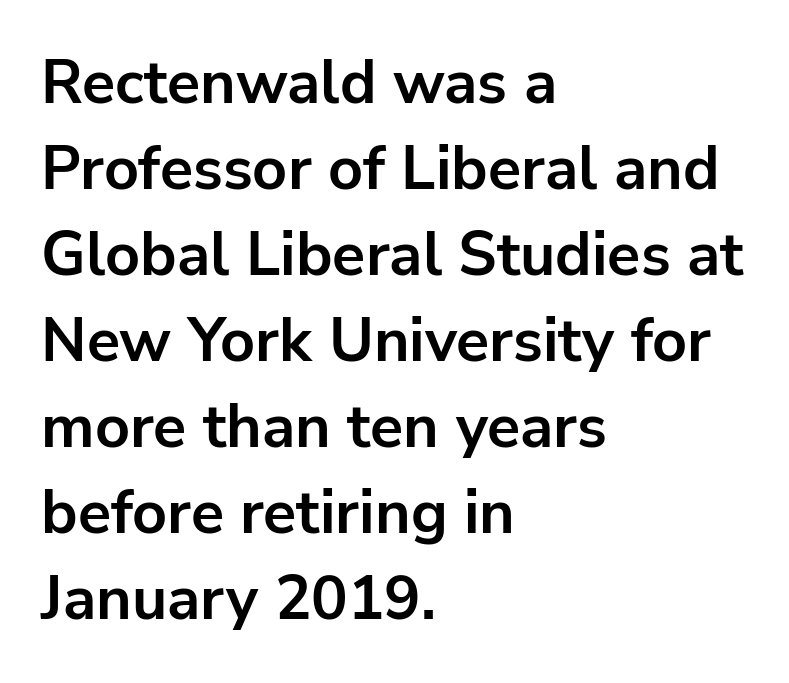
{"serif": "no", "italic": "no", "bold": "yes", "weight": "bold", "width": "normal", "stroke_contrast": "low", "x_height": "medium", "monospaced": "no", "underline": "no", "align": "left", "line_spacing": "normal", "line_spacing_ratio": 1.41, "letter_spacing": "normal", "letter_spacing_em": 0.0, "glyph_px": 61}
